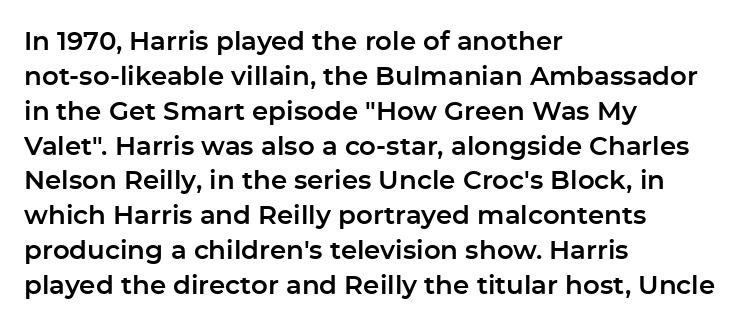
The image shows 26 px text type, upright; set left-aligned, normal line spacing (1.34x), normal letter spacing, not underlined.
